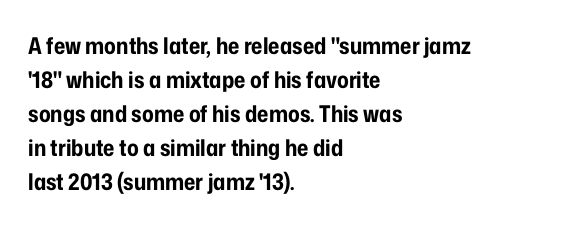
Q: Is the text bold? A: Yes.
Q: Is the text italic (slanted)? A: No, it is upright.
Q: Is the text underlined? A: No.
Q: How is the paragraph aligned? A: Left-aligned.
Q: Is the spacing between letters normal or unusually wide? A: Normal.
Q: Is the spacing between lines tight, normal or loose? A: Normal.
